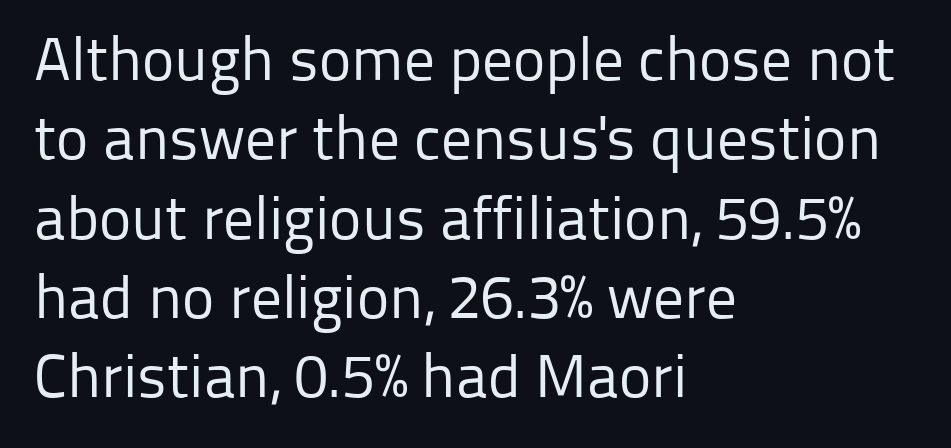
Underlining? Definitely not there. Spacing verdict: proportional, widths tailored to each character. Typographically, this falls in the sans-serif category. No italicization has been applied; the sample stays upright. Line starts are locked; line ends wander.
